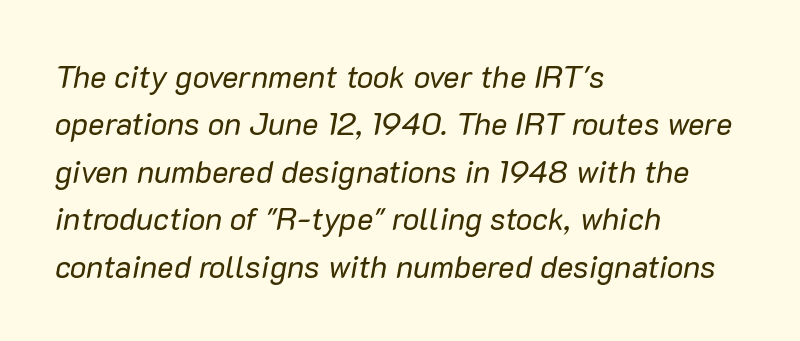
{"italic": "yes", "lean": "right", "slant_degrees": 10, "bold": "no", "weight": "regular", "width": "normal", "stroke_contrast": "low", "x_height": "medium", "monospaced": "no", "underline": "no", "align": "left", "line_spacing": "normal", "line_spacing_ratio": 1.53, "letter_spacing": "normal", "letter_spacing_em": 0.0, "glyph_px": 31}
